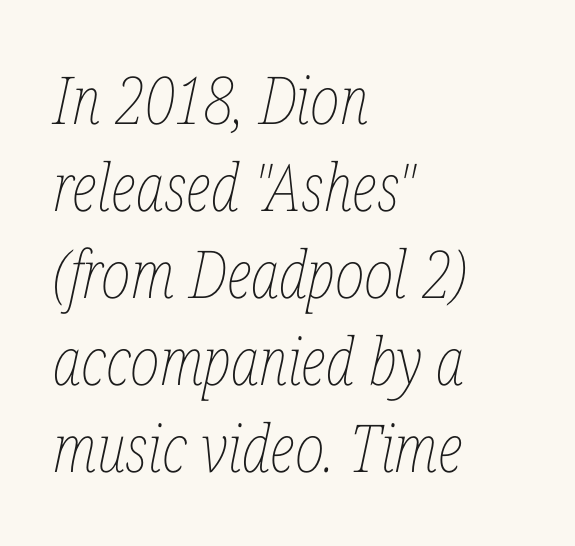
{"italic": "yes", "lean": "right", "slant_degrees": 12, "bold": "no", "weight": "thin", "width": "condensed", "stroke_contrast": "low", "x_height": "medium", "monospaced": "no", "underline": "no", "align": "left", "line_spacing": "normal", "line_spacing_ratio": 1.32, "letter_spacing": "normal", "letter_spacing_em": 0.0, "glyph_px": 66}
